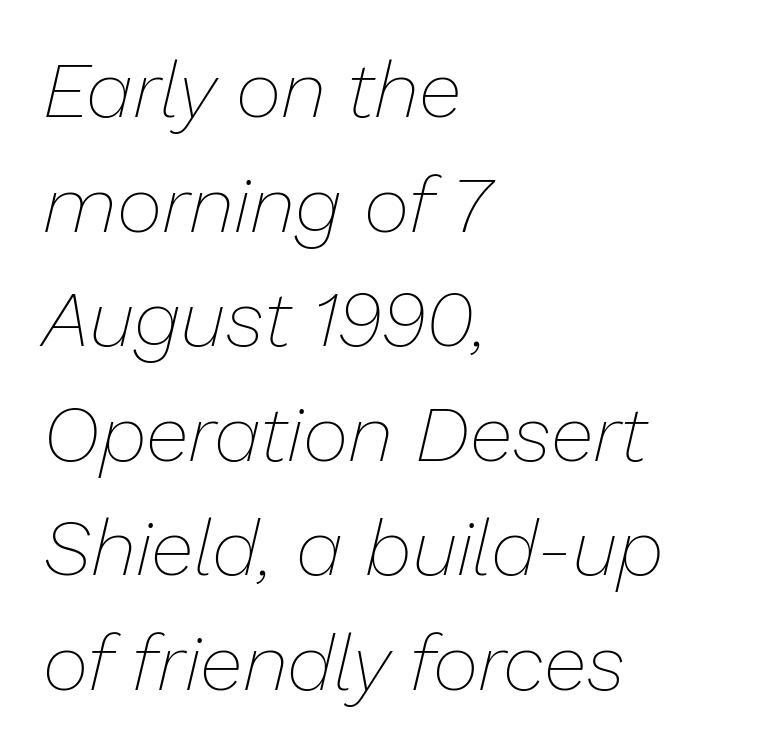
Q: Is the text bold? A: No.
Q: Is the text italic (slanted)? A: Yes, it leans right by about 13 degrees.
Q: Is the text underlined? A: No.
Q: How is the paragraph aligned? A: Left-aligned.
Q: Is the spacing between letters normal or unusually wide? A: Normal.
Q: Is the spacing between lines tight, normal or loose? A: Normal.
Q: Width (condensed, normal, or wide)? A: Normal.
Q: Stroke contrast? A: Low.
Q: x-height? A: Medium.
Q: Monospaced? A: No.
